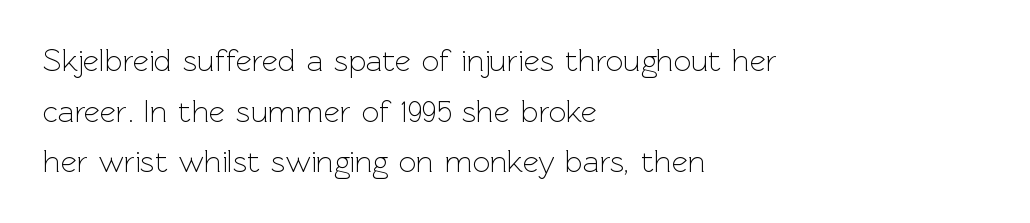
Q: Is the text bold? A: No.
Q: Is the text italic (slanted)? A: No, it is upright.
Q: Is the typeface a serif or a sans-serif typeface? A: Sans-serif.
Q: Is the text underlined? A: No.
Q: How is the paragraph aligned? A: Left-aligned.
Q: Is the spacing between letters normal or unusually wide? A: Normal.
Q: Is the spacing between lines tight, normal or loose? A: Normal.
Q: Width (condensed, normal, or wide)? A: Normal.
Q: x-height? A: Medium.
Q: Monospaced? A: No.
